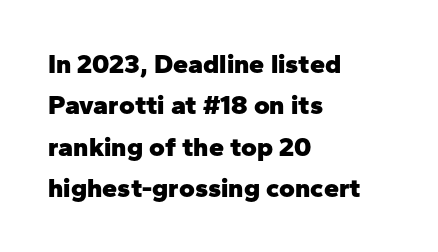
{"italic": "no", "bold": "yes", "underline": "no", "align": "left", "line_spacing": "normal", "line_spacing_ratio": 1.53, "letter_spacing": "normal", "letter_spacing_em": 0.0, "glyph_px": 27}
